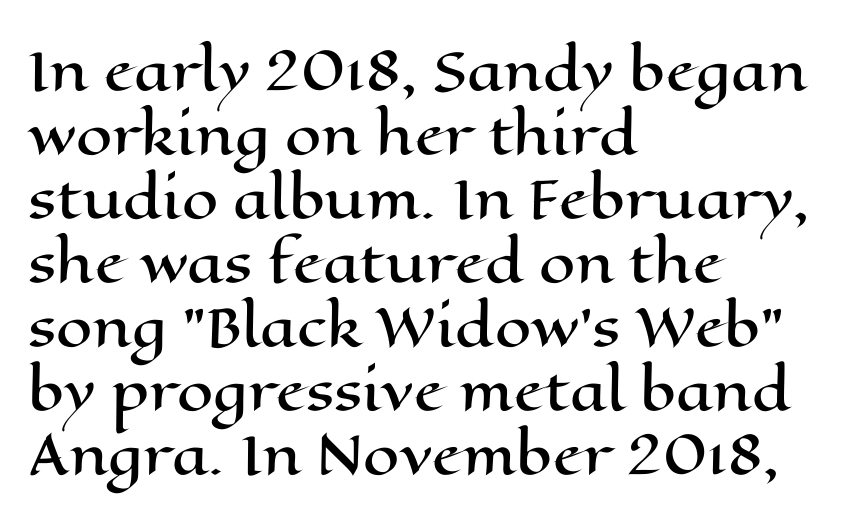
The image shows 52 px wide type, upright; set left-aligned, line spacing 1.23x, normal letter spacing, not underlined; high stroke contrast and a medium x-height.
